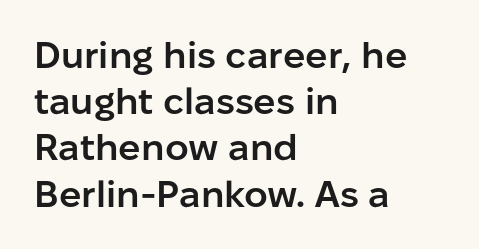
{"serif": "no", "italic": "no", "bold": "semi", "weight": "semibold", "width": "normal", "stroke_contrast": "low", "x_height": "medium", "monospaced": "no", "underline": "no", "align": "left", "line_spacing": "normal", "line_spacing_ratio": 1.25, "letter_spacing": "normal", "letter_spacing_em": 0.0, "glyph_px": 37}
